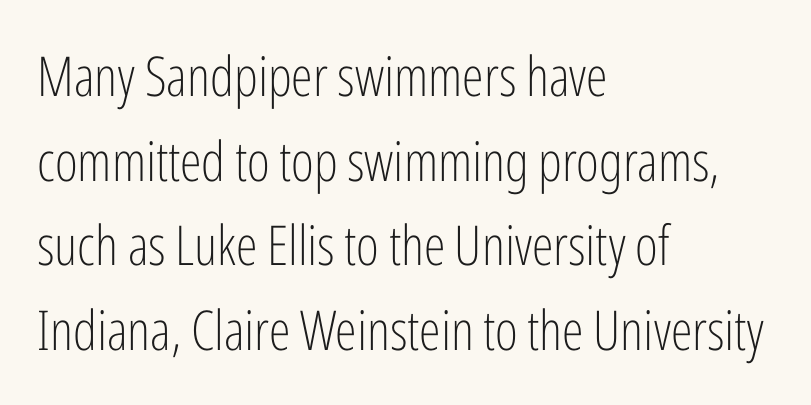
The image shows 55 px light, condensed sans-serif type, upright; set left-aligned, normal line spacing (1.54x), normal letter spacing, not underlined; low stroke contrast and a medium x-height.
